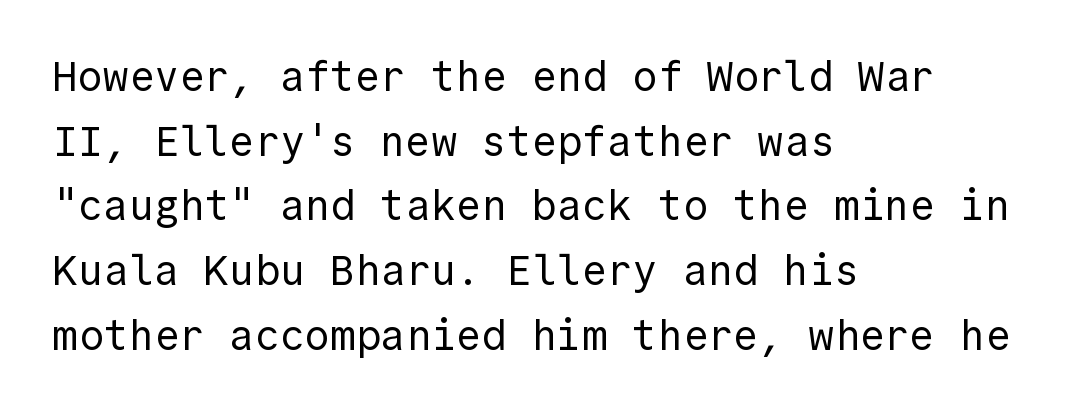
{"serif": "no", "italic": "no", "bold": "no", "weight": "regular", "width": "normal", "x_height": "medium", "monospaced": "yes", "underline": "no", "align": "left", "line_spacing": "normal", "line_spacing_ratio": 1.54, "letter_spacing": "normal", "letter_spacing_em": 0.0, "glyph_px": 42}
